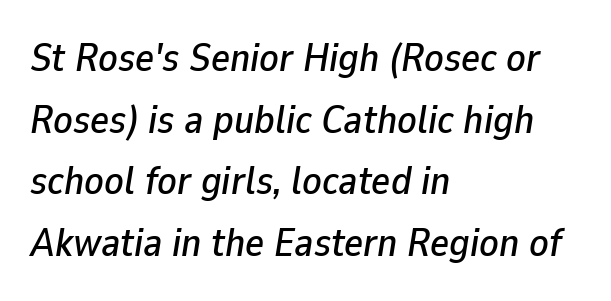
Clear beneath every line of the passage. Successive baselines arrive at the customary interval. Rendered with sloped, italic letterforms. If you drew a ruler down the left edge, every line would touch it. This sample has the flowing, uneven cadence of proportional lettering. Does extra space separate the letters? No, they use regular spacing.
